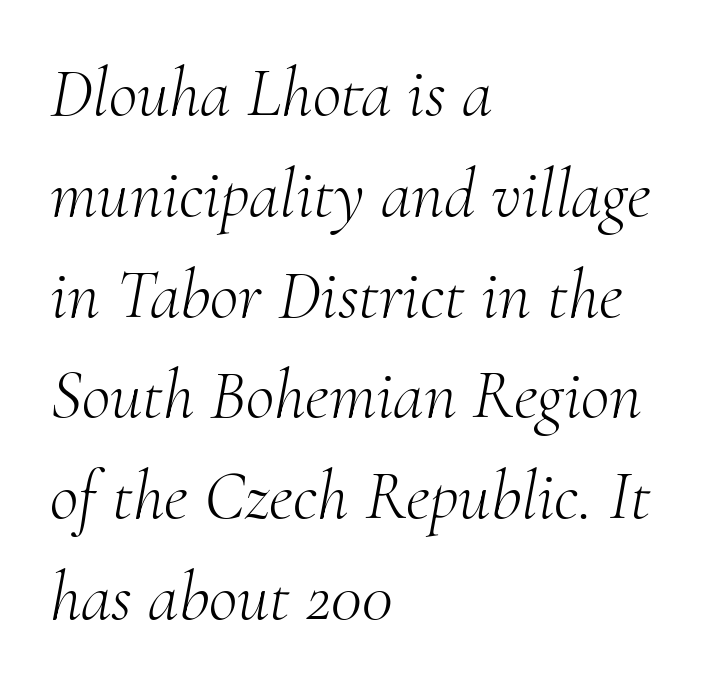
{"serif": "yes", "italic": "yes", "lean": "right", "slant_degrees": 10, "bold": "no", "weight": "light", "width": "normal", "stroke_contrast": "medium", "x_height": "small", "monospaced": "no", "underline": "no", "align": "left", "line_spacing": "normal", "line_spacing_ratio": 1.44, "letter_spacing": "normal", "letter_spacing_em": 0.0, "glyph_px": 70}
